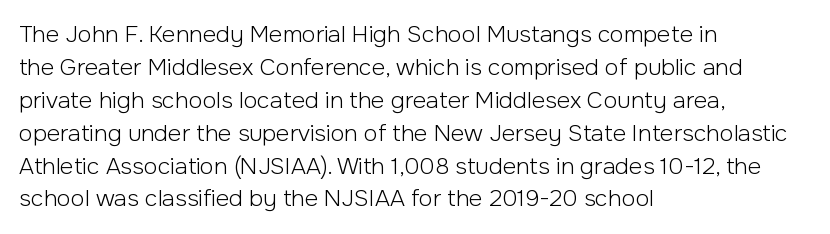
{"italic": "no", "bold": "no", "underline": "no", "align": "left", "line_spacing": "normal", "line_spacing_ratio": 1.43, "letter_spacing": "normal", "letter_spacing_em": 0.0, "glyph_px": 23}
